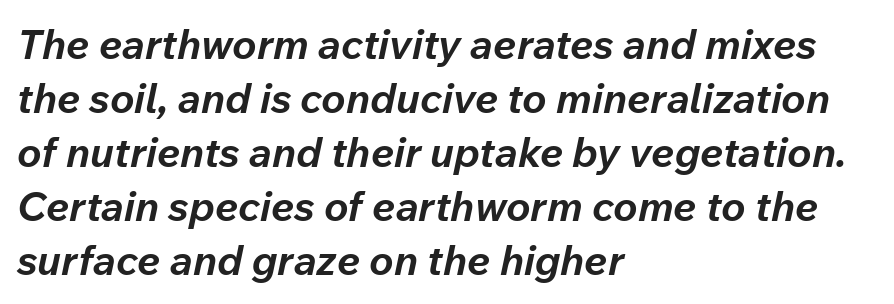
The image shows 41 px bold type, italic (leaning right); set left-aligned, normal line spacing (1.32x), normal letter spacing, not underlined; low stroke contrast and a medium x-height.
